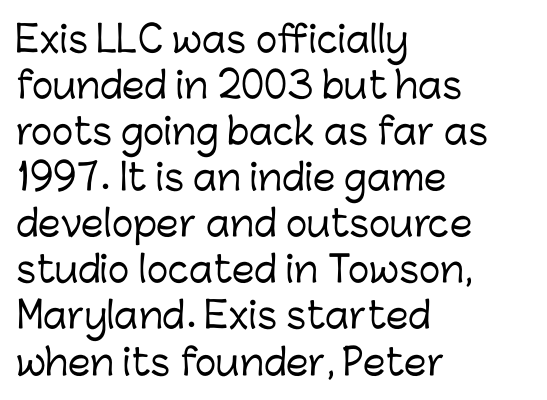
{"serif": "no", "italic": "no", "width": "normal", "stroke_contrast": "low", "x_height": "medium", "monospaced": "no", "underline": "no", "align": "left", "line_spacing": "normal", "line_spacing_ratio": 1.28, "letter_spacing": "normal", "letter_spacing_em": 0.0, "glyph_px": 36}
